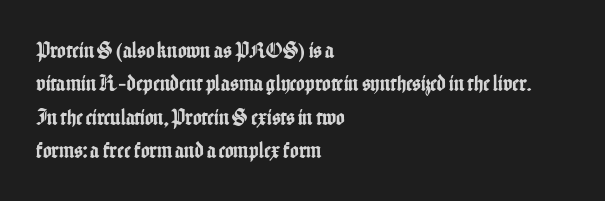
The image shows 23 px text type, upright; set left-aligned, normal line spacing (1.45x), normal letter spacing, not underlined.
